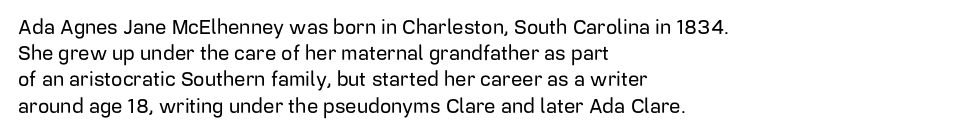
Q: Is the text italic (slanted)? A: No, it is upright.
Q: Is the text underlined? A: No.
Q: How is the paragraph aligned? A: Left-aligned.
Q: Is the spacing between letters normal or unusually wide? A: Normal.
Q: Is the spacing between lines tight, normal or loose? A: Normal.
